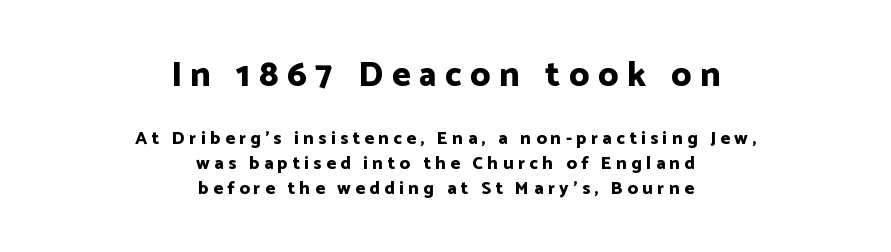
Q: Is the text bold? A: Yes.
Q: Is the text italic (slanted)? A: No, it is upright.
Q: Is the typeface a serif or a sans-serif typeface? A: Sans-serif.
Q: Is the text underlined? A: No.
Q: How is the paragraph aligned? A: Centered.
Q: Is the spacing between letters normal or unusually wide? A: Unusually wide.
Q: Is the spacing between lines tight, normal or loose? A: Normal.
Q: Which block of text is set in a larger size, the first (top) or the second (bottom)? A: The first (top) one.
Q: Width (condensed, normal, or wide)? A: Normal.
Q: Stroke contrast? A: Low.
Q: x-height? A: Medium.
Q: Monospaced? A: No.
